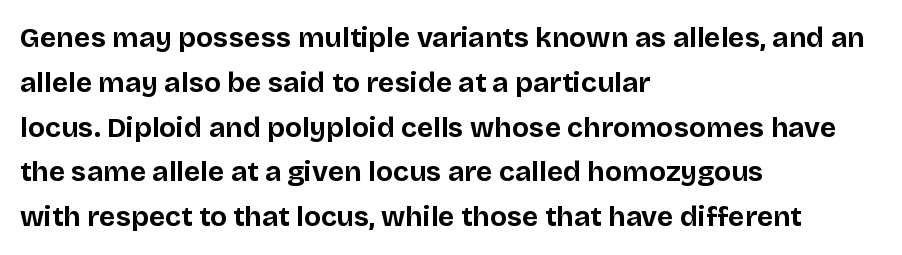
{"serif": "no", "italic": "no", "bold": "yes", "weight": "bold", "width": "normal", "stroke_contrast": "low", "x_height": "large", "monospaced": "no", "underline": "no", "align": "left", "line_spacing": "normal", "line_spacing_ratio": 1.6, "letter_spacing": "normal", "letter_spacing_em": 0.0, "glyph_px": 28}
